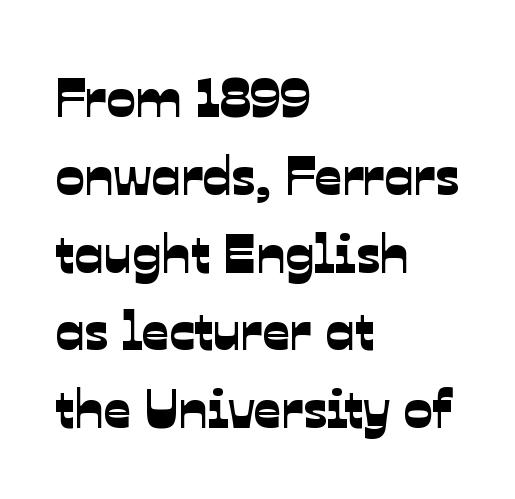
{"serif": "no", "width": "normal", "stroke_contrast": "low", "x_height": "medium", "monospaced": "no", "underline": "no", "align": "left", "line_spacing": "normal", "line_spacing_ratio": 1.44, "letter_spacing": "normal", "letter_spacing_em": 0.0, "glyph_px": 54}
